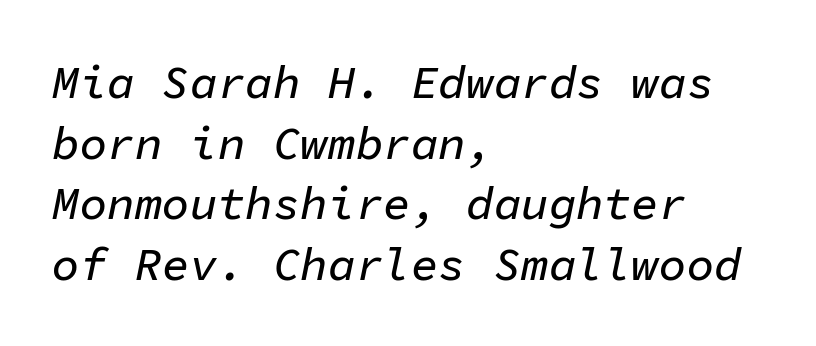
The rendering uses typewriter-style spacing with identical character cells. The rows are spaced the way most documents space them. Designer's note — italics engaged. Is the letter spacing exaggerated? No — it looks like the ordinary default.
